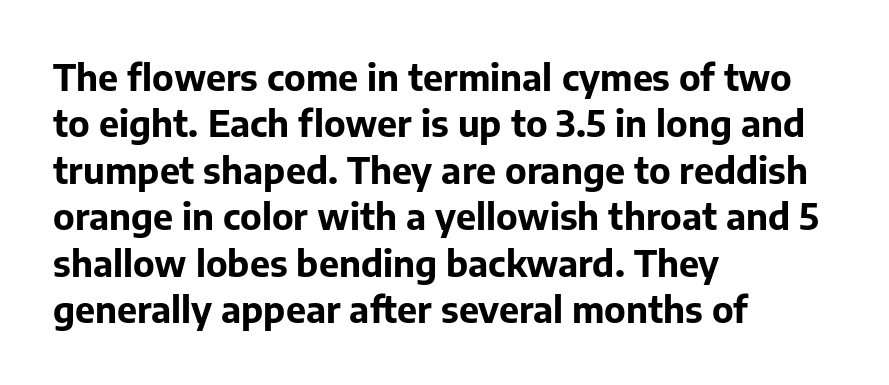
The image shows 36 px bold sans-serif type, upright; set left-aligned, normal line spacing (1.29x), normal letter spacing, not underlined; low stroke contrast and a medium x-height.
